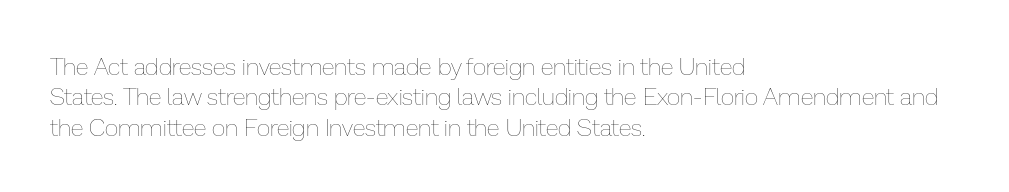
The image shows 24 px text type, upright; set left-aligned, normal line spacing (1.27x), normal letter spacing, not underlined.
